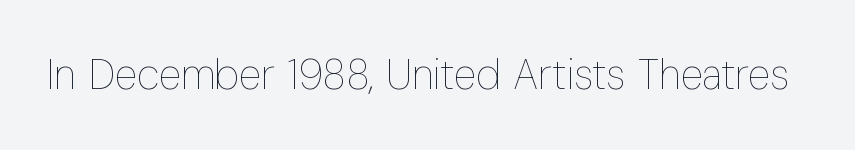
Is this a fixed-width face? No — the glyphs have proportional, varying widths. Observe the ordinary spacing: letters are neighbours, not strangers. Quick note: not italic, upright. Summary of weight: not heavy and not bold.
